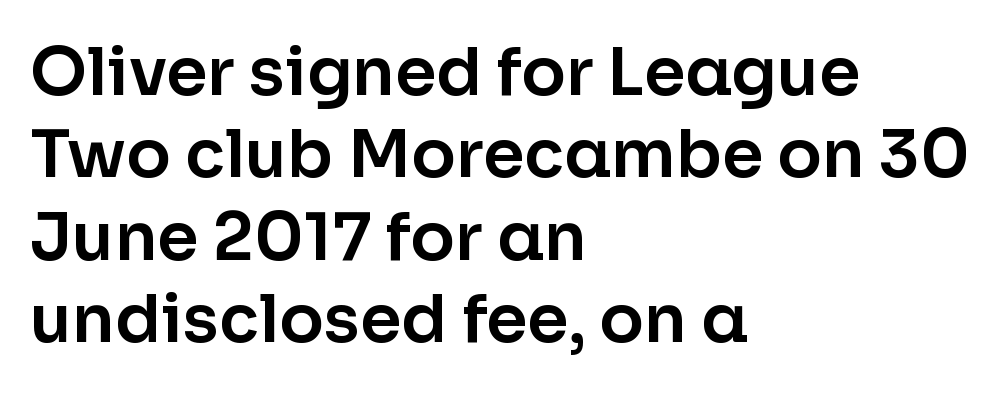
In terms of posture, this sample is upright. Spacing verdict: proportional, widths tailored to each character. Honestly, the row spacing looks completely unremarkable. In terms of letterform style, serifs are entirely absent. These lines keep a tight, regular rhythm from letter to letter.
